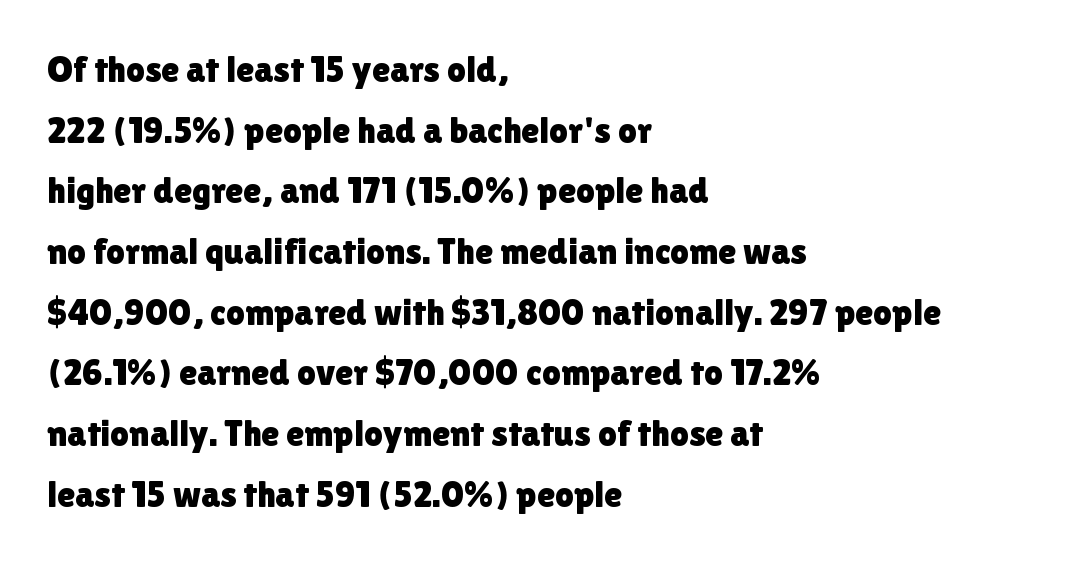
The image shows 37 px sans-serif type, upright; set left-aligned, normal line spacing (1.64x), normal letter spacing, not underlined; low stroke contrast and a medium x-height.
